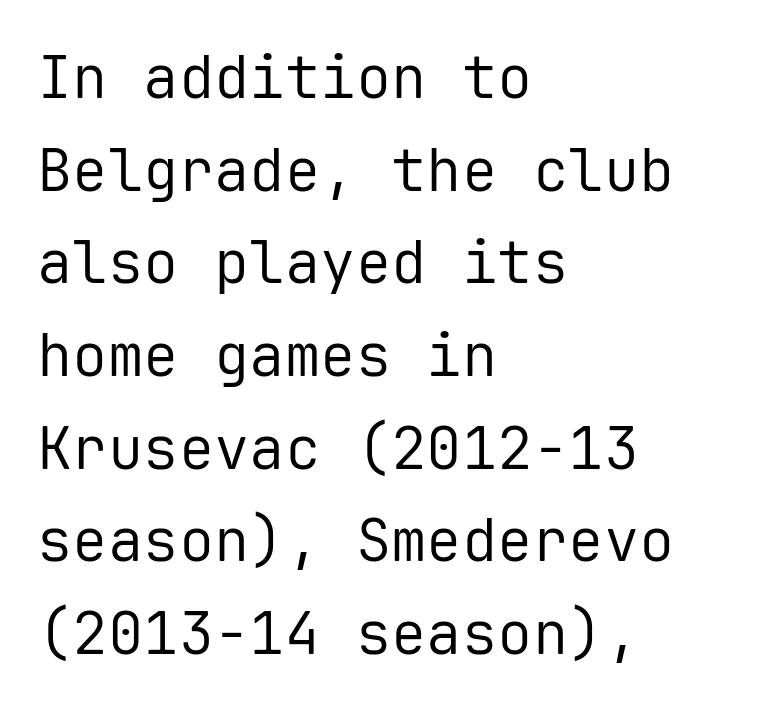
Q: Is the text bold? A: No.
Q: Is the text italic (slanted)? A: No, it is upright.
Q: Is the typeface a serif or a sans-serif typeface? A: Sans-serif.
Q: Is the text underlined? A: No.
Q: How is the paragraph aligned? A: Left-aligned.
Q: Is the spacing between letters normal or unusually wide? A: Normal.
Q: Is the spacing between lines tight, normal or loose? A: Normal.
Q: Width (condensed, normal, or wide)? A: Normal.
Q: Stroke contrast? A: Low.
Q: x-height? A: Medium.
Q: Monospaced? A: Yes.
